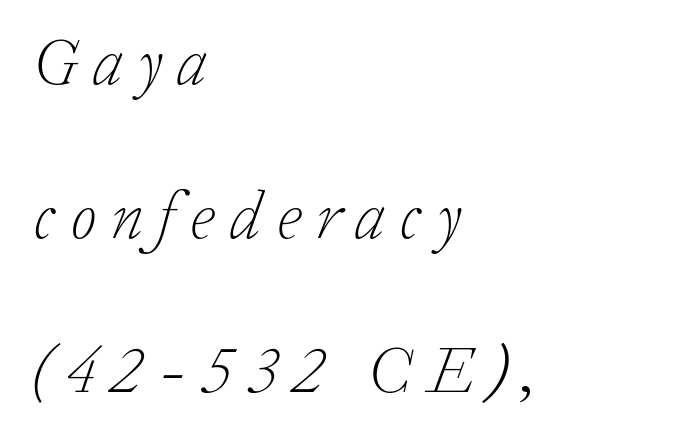
The lines are spread far apart with generous leading. Clear beneath every line of the passage. Characters are canted at an angle relative to the baseline's perpendicular. Are there feet on the stems? There are — it's a serif. The paragraph shown leans on its left margin. Honestly, the letter spacing is so wide it's the main thing you notice.
